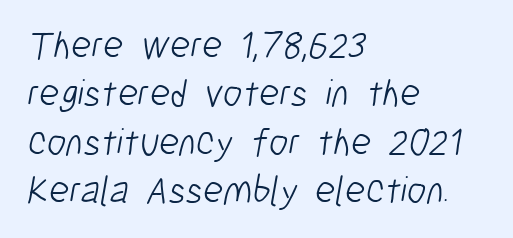
Counters stay open thanks to moderate or lighter strokes. The string is rendered with underlining switched off. Between one letter and the next there's only the usual sliver of space. This rendering employs a face without finishing strokes, i.e., a sans-serif. Teacher's note: observe the even left margin — that is flush-left alignment. Spacing verdict: proportional, widths tailored to each character.
